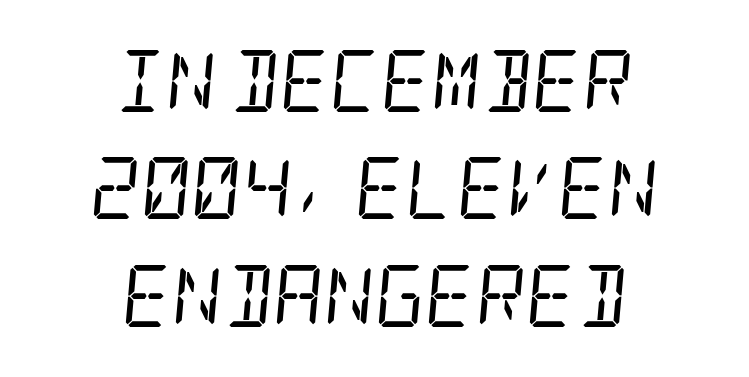
Tall strokes in this sample are angled rather than plumb. Horizontal alignment here is central, giving a formal, balanced look. The font is comparable to plain body text, perhaps lighter. Unlike a clean sans, this face finishes its strokes with serifs.
